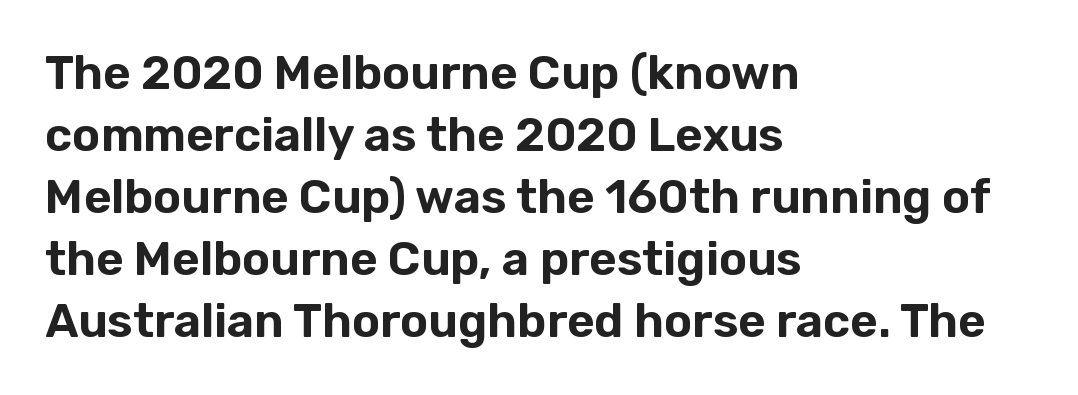
The image shows 47 px sans-serif type, upright; set left-aligned, normal line spacing (1.32x), normal letter spacing, not underlined; low stroke contrast and a medium x-height.
